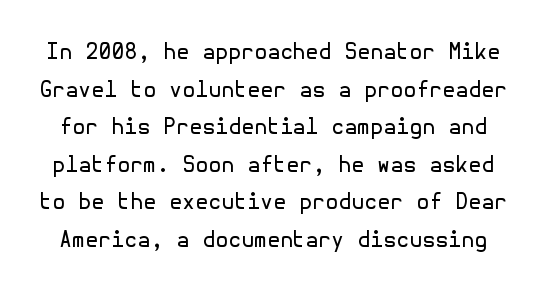
{"italic": "no", "bold": "no", "underline": "no", "line_spacing_ratio": 1.79, "letter_spacing": "normal", "letter_spacing_em": 0.0, "glyph_px": 21}
